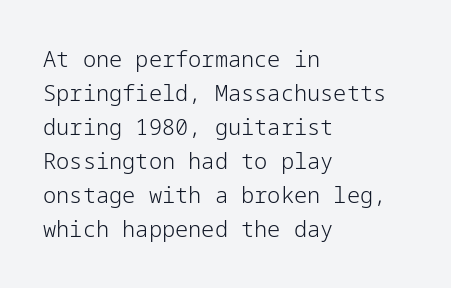
Q: Is the text bold? A: No.
Q: Is the text italic (slanted)? A: No, it is upright.
Q: Is the text underlined? A: No.
Q: How is the paragraph aligned? A: Left-aligned.
Q: Is the spacing between letters normal or unusually wide? A: Normal.
Q: Is the spacing between lines tight, normal or loose? A: Normal.
